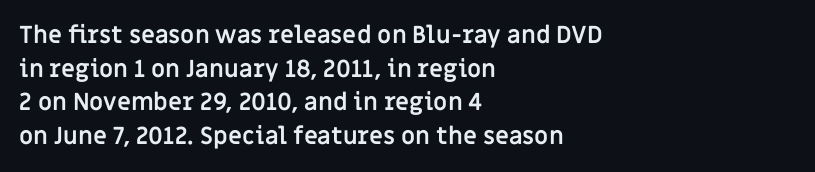
Any mark beneath the type? The region is blank. Regular leading. The face used here is rendered with its standard letterfit. These words are printed bold, with thick strokes throughout. Italic? Not at all — the glyphs are vertical. Left-aligned paragraph, ragged on the right.
